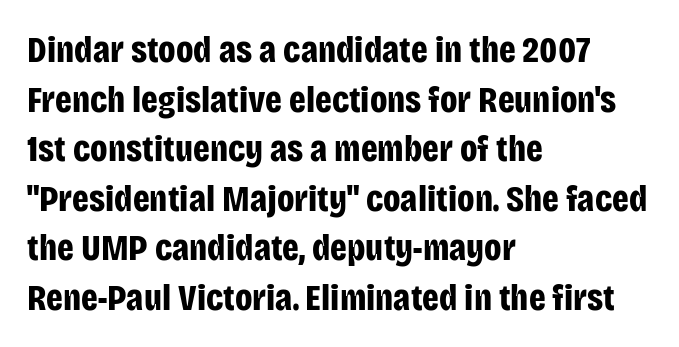
Q: Is the text bold? A: Yes.
Q: Is the text italic (slanted)? A: No, it is upright.
Q: Is the typeface a serif or a sans-serif typeface? A: Sans-serif.
Q: Is the text underlined? A: No.
Q: How is the paragraph aligned? A: Left-aligned.
Q: Is the spacing between letters normal or unusually wide? A: Normal.
Q: Is the spacing between lines tight, normal or loose? A: Normal.
Q: Width (condensed, normal, or wide)? A: Condensed.
Q: Stroke contrast? A: Low.
Q: x-height? A: Large.
Q: Monospaced? A: No.
